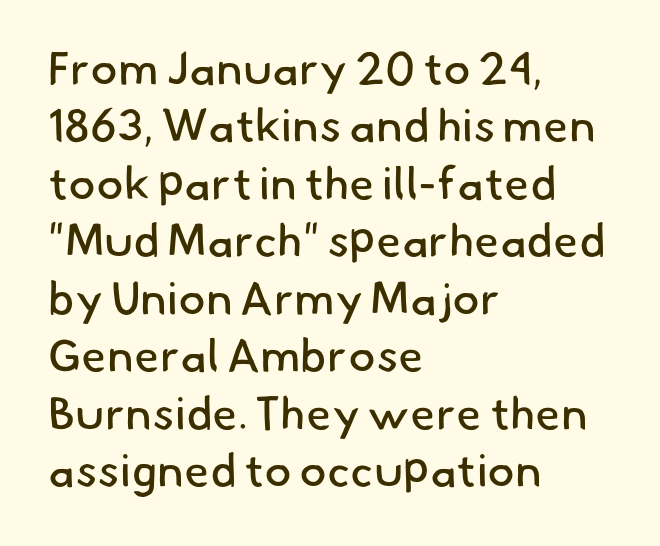
Q: Is the text bold? A: No.
Q: Is the typeface a serif or a sans-serif typeface? A: Sans-serif.
Q: Is the text underlined? A: No.
Q: How is the paragraph aligned? A: Left-aligned.
Q: Is the spacing between letters normal or unusually wide? A: Normal.
Q: Is the spacing between lines tight, normal or loose? A: Normal.
Q: Width (condensed, normal, or wide)? A: Normal.
Q: Stroke contrast? A: Low.
Q: x-height? A: Small.
Q: Monospaced? A: No.
